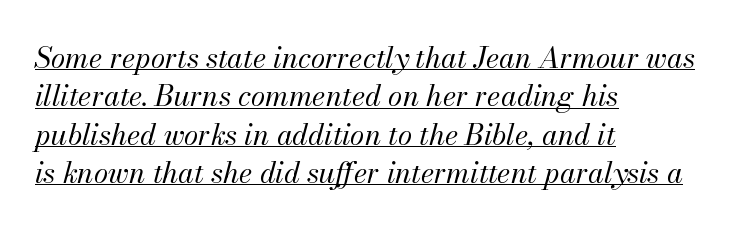
{"italic": "yes", "lean": "right", "slant_degrees": 13, "bold": "no", "weight": "regular", "width": "normal", "stroke_contrast": "medium", "x_height": "small", "monospaced": "no", "underline": "yes", "align": "left", "line_spacing": "normal", "line_spacing_ratio": 1.32, "letter_spacing": "normal", "letter_spacing_em": 0.0, "glyph_px": 29}
